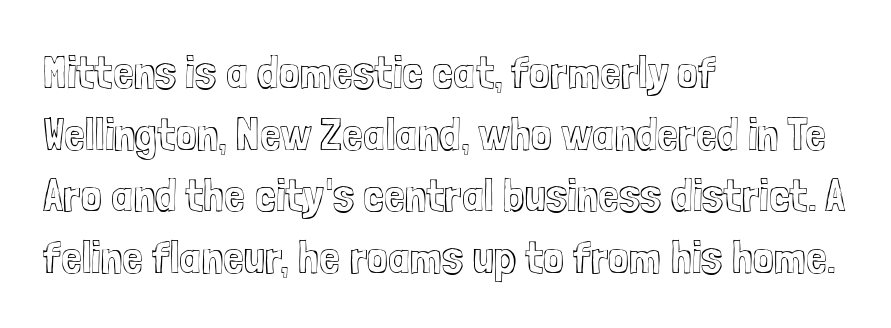
The image shows 47 px condensed type, upright; set left-aligned, normal line spacing (1.31x), normal letter spacing, not underlined; a medium x-height.
